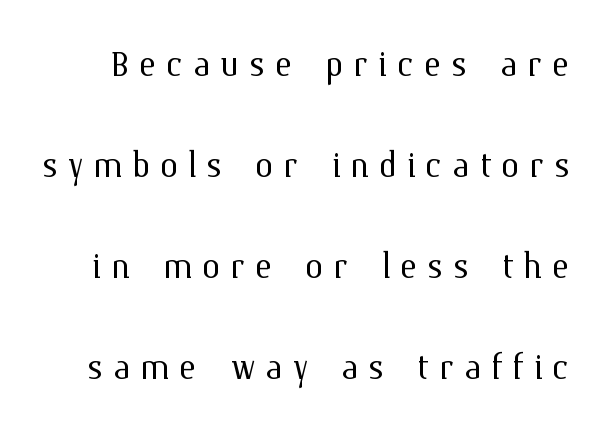
The lettering holds an erect, upright posture throughout. Short note: letters widely spaced. Spacing verdict: proportional, widths tailored to each character. Interline gaps are noticeably wide in this sample.
